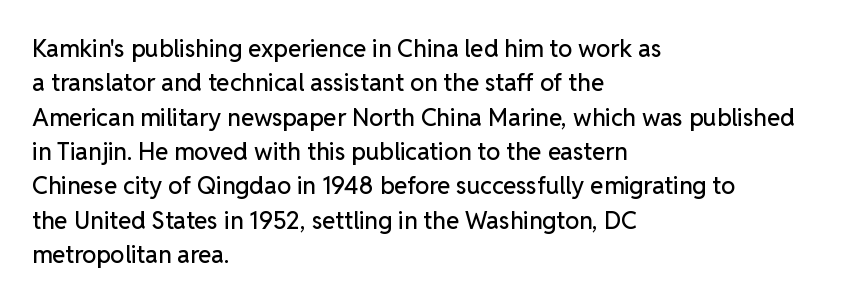
The rows are spaced the way most documents space them. Italic: no, the glyphs are upright roman. Reading down the block, your eye returns to a fixed left position each line. The words here are not underlined. Nothing unusual about the tracking: characters are spaced as the font intends.
